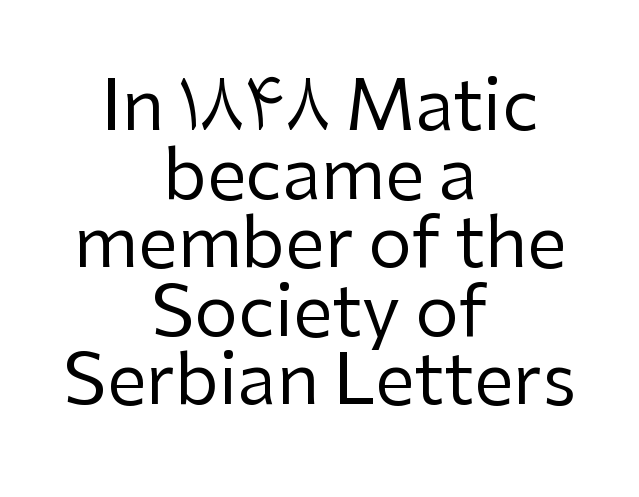
Q: Is the text bold? A: No.
Q: Is the text italic (slanted)? A: No, it is upright.
Q: Is the typeface a serif or a sans-serif typeface? A: Sans-serif.
Q: Is the text underlined? A: No.
Q: How is the paragraph aligned? A: Centered.
Q: Is the spacing between letters normal or unusually wide? A: Normal.
Q: Is the spacing between lines tight, normal or loose? A: Tight.
Q: Width (condensed, normal, or wide)? A: Normal.
Q: Stroke contrast? A: Low.
Q: x-height? A: Medium.
Q: Monospaced? A: No.
